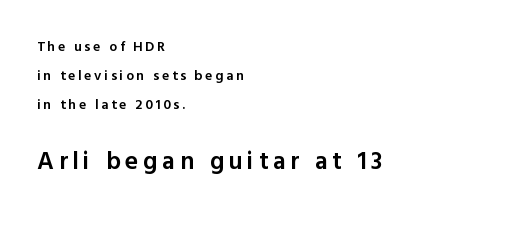
Letters rest on an invisible, unmarked baseline. Does the bottom block carry the larger type? Yes, it does. What weight is shown? A semibold, between regular and bold. Interline gaps are noticeably wide in this sample. These lines were composed using upright roman letters.
